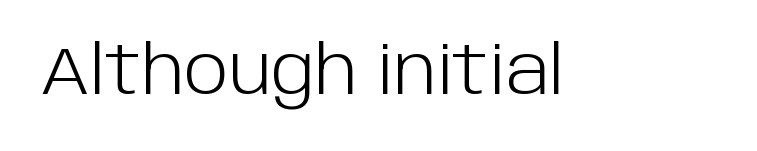
Unmarked baselines from the first word to the last. A typesetter would mark this as roman, not italic. Summary of weight: not heavy and not bold. The line texture is even and compact thanks to regular tracking. Character widths vary here, with narrow letters taking less room than wide ones.
